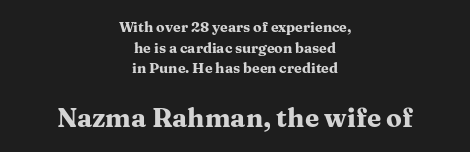
Students, observe: this is what conventionally led text looks like. A centered setting, common on invitations and titles, is used for this passage. Bold? Absolutely — the strokes are thick and heavy. The tracking reads as untouched default to a designer's eye. Note: smaller setting up top, larger setting below. Beneath every word, the page is bare.
